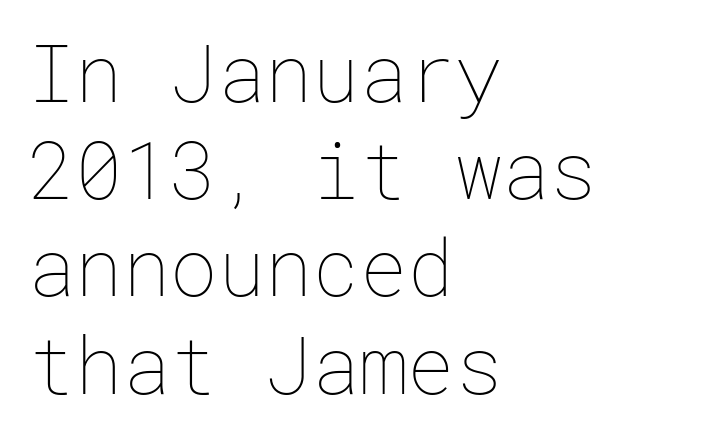
The image shows 79 px thin type, upright; set left-aligned, line spacing 1.23x, normal letter spacing, not underlined; low stroke contrast and a medium x-height.
